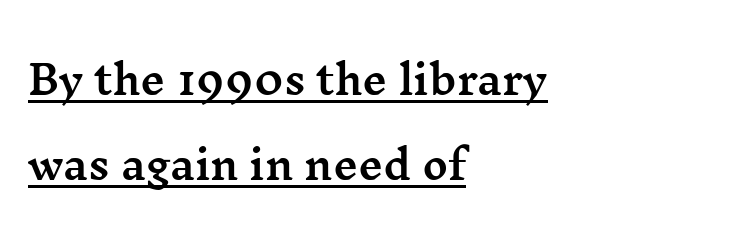
{"serif": "yes", "italic": "no", "width": "wide", "stroke_contrast": "medium", "x_height": "medium", "monospaced": "no", "underline": "yes", "align": "left", "line_spacing": "loose", "line_spacing_ratio": 2.19, "letter_spacing": "normal", "letter_spacing_em": 0.0, "glyph_px": 39}
